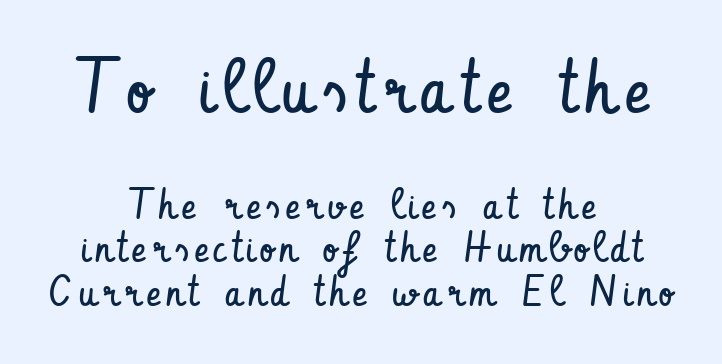
The zone under the glyphs is completely vacant. Character widths vary here, with narrow letters taking less room than wide ones. A sans-serif font was chosen for this passage. These lines stack symmetrically, like a column narrowing and widening about its center. Notice how the stems are strictly vertical — no italics here.
